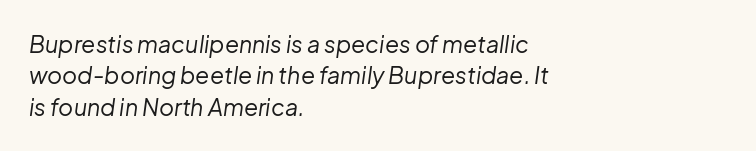
Q: Is the text bold? A: No.
Q: Is the text italic (slanted)? A: Yes, it leans right by about 8 degrees.
Q: Is the text underlined? A: No.
Q: How is the paragraph aligned? A: Left-aligned.
Q: Is the spacing between letters normal or unusually wide? A: Normal.
Q: Is the spacing between lines tight, normal or loose? A: Normal.
